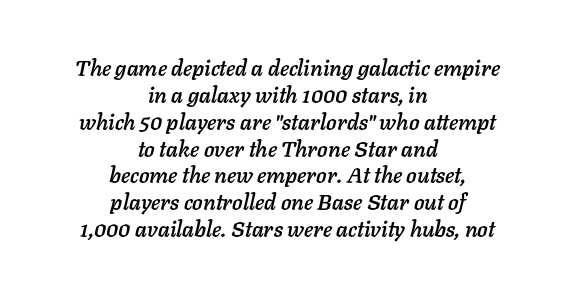
{"italic": "yes", "lean": "right", "slant_degrees": 11, "underline": "no", "align": "center", "line_spacing_ratio": 1.22, "letter_spacing": "normal", "letter_spacing_em": 0.0, "glyph_px": 22}
